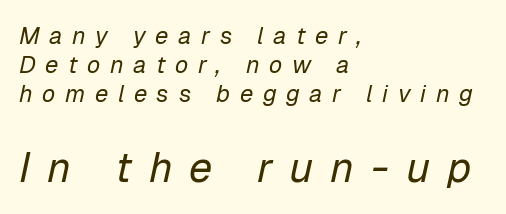
{"italic": "yes", "lean": "right", "slant_degrees": 12, "bold": "no", "weight": "regular", "width": "normal", "stroke_contrast": "low", "x_height": "medium", "monospaced": "no", "underline": "no", "align": "left", "line_spacing_ratio": 1.2, "letter_spacing": "wide", "letter_spacing_em": 0.4, "larger_block": "second", "size_ratio": 1.75, "glyph_px": 42}
